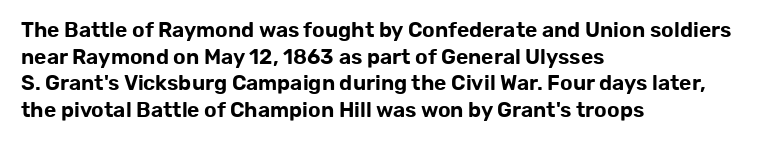
Q: Is the text italic (slanted)? A: No, it is upright.
Q: Is the text underlined? A: No.
Q: How is the paragraph aligned? A: Left-aligned.
Q: Is the spacing between letters normal or unusually wide? A: Normal.
Q: Is the spacing between lines tight, normal or loose? A: Normal.
